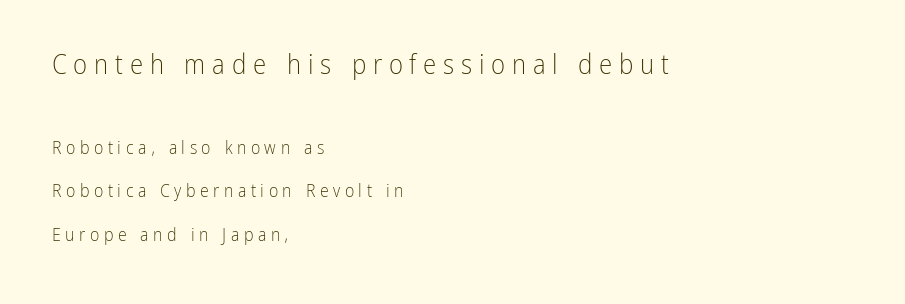
Does the copy run flush right? No — it runs flush left. The line texture is sparse and dotted thanks to wide tracking. On a weight scale, this lands at 450 or below. Tall strokes in this sample are plumb rather than angled. Underline: absent.
